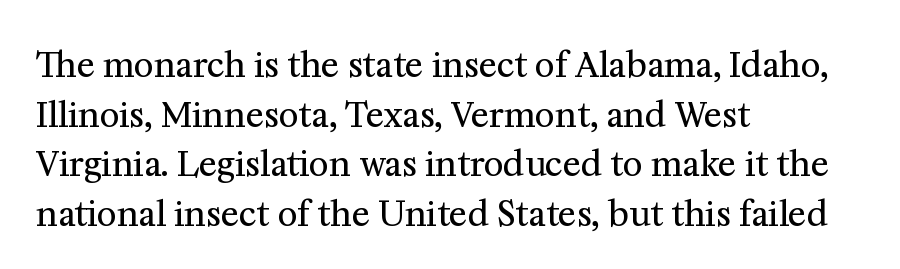
The typography opts for an upright posture over an oblique one. Descender tails drop into unmarked territory. Leftover space on each line is placed entirely after the last word. Think standard paragraph weight, or any step lighter than that. Each letter's strokes conclude with small projecting serifs.
